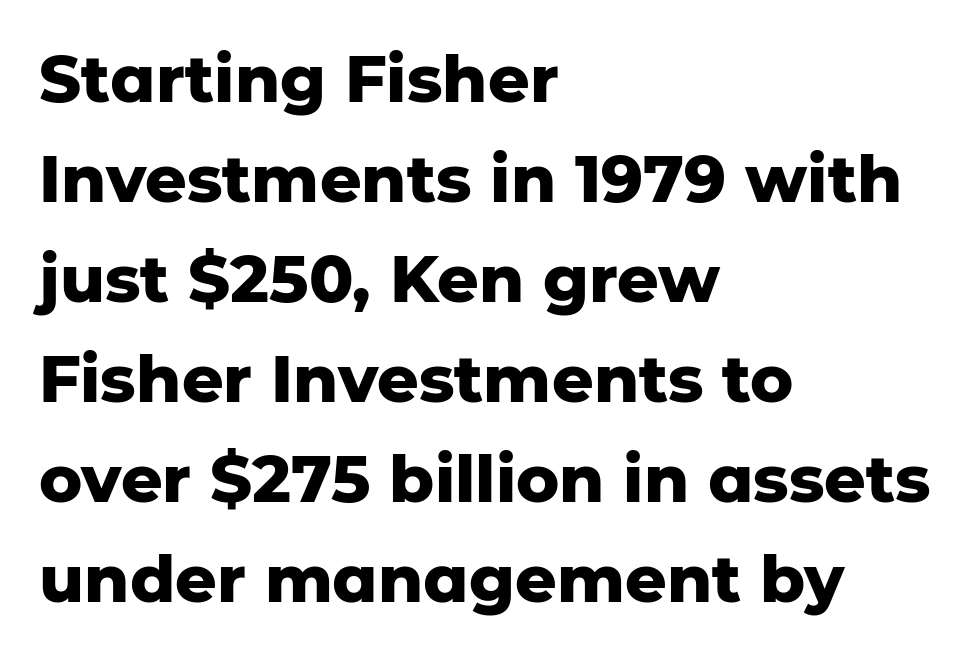
The image shows 65 px heavy sans-serif type, upright; set left-aligned, normal line spacing (1.54x), normal letter spacing, not underlined; low stroke contrast and a medium x-height.
